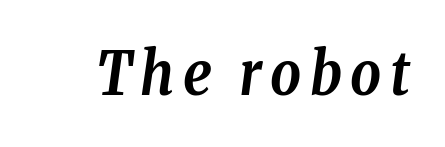
{"serif": "yes", "italic": "yes", "lean": "right", "slant_degrees": 8, "bold": "yes", "weight": "semibold", "width": "condensed", "stroke_contrast": "low", "x_height": "medium", "monospaced": "no", "underline": "no", "glyph_px": 60}
